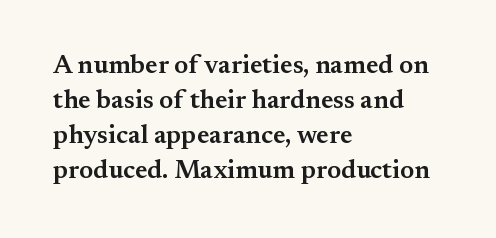
Q: Is the text bold? A: Semi-bold.
Q: Is the text italic (slanted)? A: No, it is upright.
Q: Is the text underlined? A: No.
Q: How is the paragraph aligned? A: Left-aligned.
Q: Is the spacing between letters normal or unusually wide? A: Normal.
Q: Is the spacing between lines tight, normal or loose? A: Normal.
